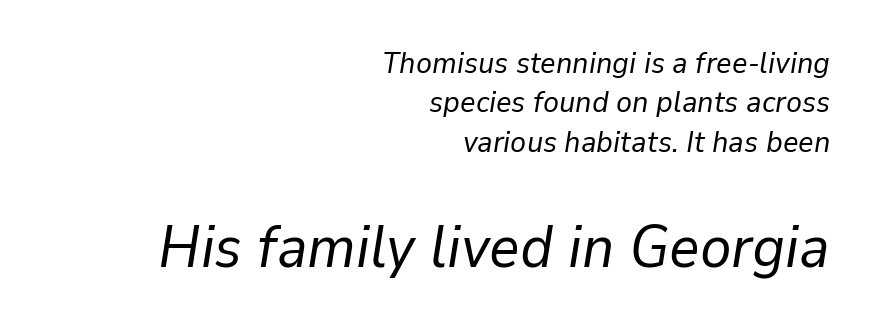
Q: Is the text bold? A: No.
Q: Is the text italic (slanted)? A: Yes, it leans right by about 9 degrees.
Q: Is the text underlined? A: No.
Q: How is the paragraph aligned? A: Right-aligned.
Q: Is the spacing between letters normal or unusually wide? A: Normal.
Q: Is the spacing between lines tight, normal or loose? A: Normal.
Q: Which block of text is set in a larger size, the first (top) or the second (bottom)? A: The second (bottom) one.
Q: Width (condensed, normal, or wide)? A: Normal.
Q: Stroke contrast? A: Low.
Q: x-height? A: Medium.
Q: Monospaced? A: No.
